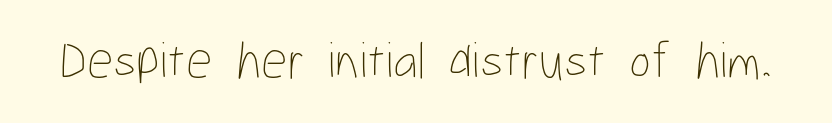
The image shows 52 px thin, condensed type, upright; set normal letter spacing, not underlined; low stroke contrast and a medium x-height.
